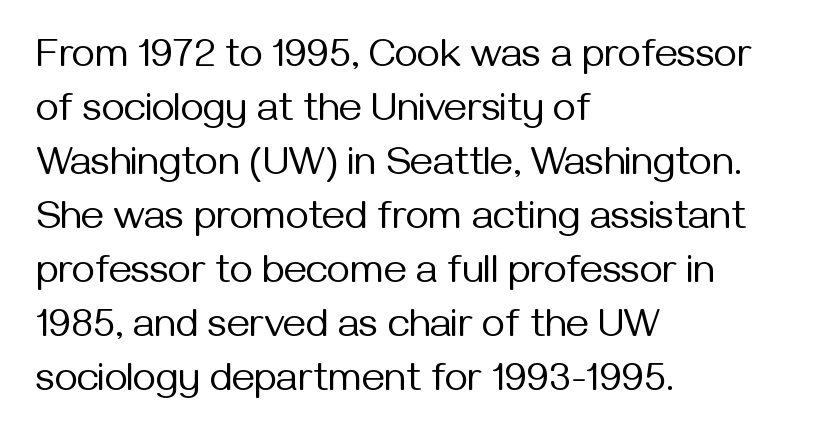
The image shows 40 px regular-weight sans-serif type, upright; set left-aligned, normal line spacing (1.35x), normal letter spacing, not underlined; medium stroke contrast and a medium x-height.
